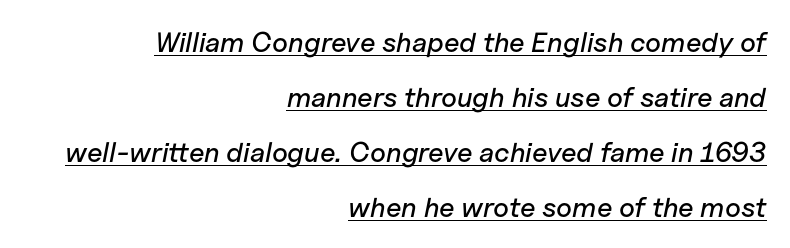
{"italic": "yes", "lean": "right", "slant_degrees": 11, "width": "normal", "stroke_contrast": "low", "x_height": "medium", "monospaced": "no", "underline": "yes", "align": "right", "line_spacing": "loose", "line_spacing_ratio": 1.96, "letter_spacing": "normal", "letter_spacing_em": 0.0, "glyph_px": 28}
